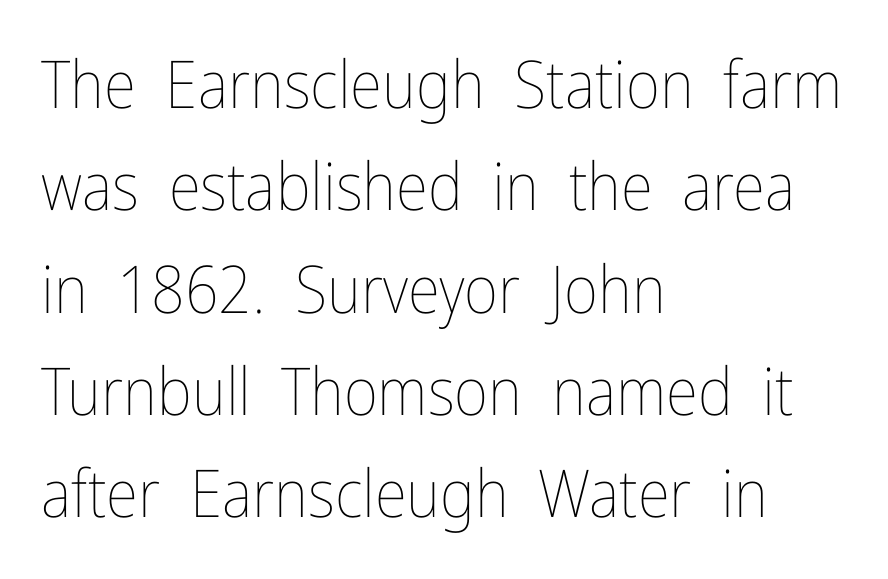
Is there any slant? The stems are plumb. One glance says typical: line gaps are just what's usual. The horizontal fit of the characters is conventional and even. The gap between lines stays unmarked. Stroke thickness stays within the range of a standard reading face or lighter. The passage shown is typed in a proportional face where columns would drift.
